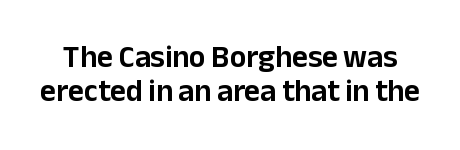
Q: Is the text italic (slanted)? A: No, it is upright.
Q: Is the typeface a serif or a sans-serif typeface? A: Sans-serif.
Q: Is the text underlined? A: No.
Q: Is the spacing between letters normal or unusually wide? A: Normal.
Q: Is the spacing between lines tight, normal or loose? A: Tight.
Q: Width (condensed, normal, or wide)? A: Normal.
Q: Stroke contrast? A: Low.
Q: x-height? A: Medium.
Q: Monospaced? A: No.
